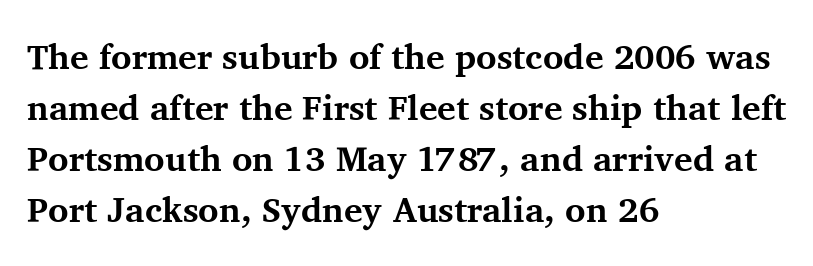
The image shows 35 px bold serif type, upright; set left-aligned, normal line spacing (1.46x), normal letter spacing, not underlined; medium stroke contrast and a medium x-height.
